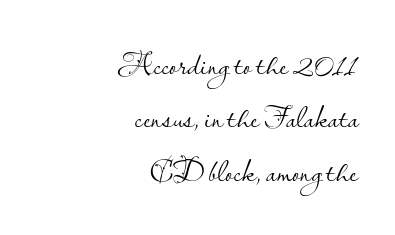
What stands out about the letter spacing? Nothing — it is the standard amount. The string is rendered with underlining switched off. Is the type heavy? It reads as light-to-regular instead. Regarding leading, the lines here are spaced in the standard way. The paragraph shown leans on its right margin.
